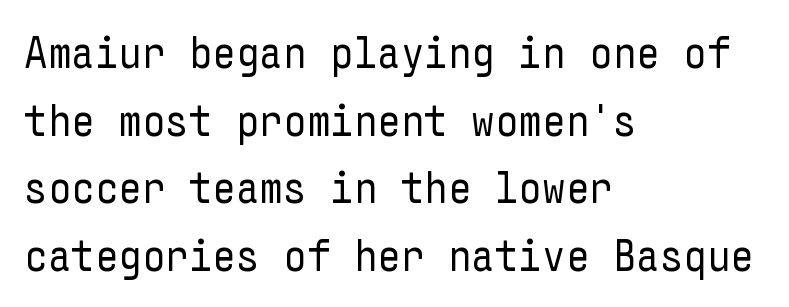
{"serif": "no", "italic": "no", "bold": "no", "weight": "regular", "width": "condensed", "stroke_contrast": "low", "x_height": "medium", "underline": "no", "align": "left", "line_spacing": "normal", "line_spacing_ratio": 1.47, "letter_spacing": "normal", "letter_spacing_em": 0.0, "glyph_px": 46}
